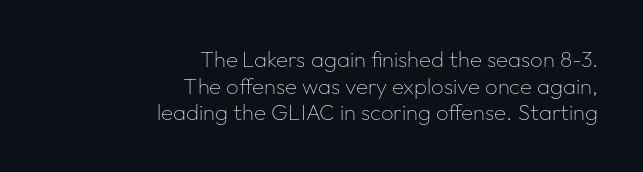
The image shows 22 px text type, upright; set right-aligned, line spacing 1.21x, normal letter spacing, not underlined.
